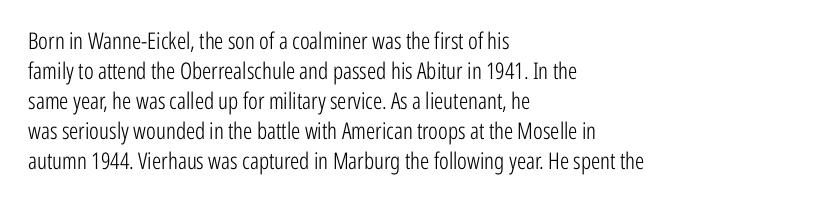
Q: Is the text bold? A: No.
Q: Is the text italic (slanted)? A: No, it is upright.
Q: Is the text underlined? A: No.
Q: How is the paragraph aligned? A: Left-aligned.
Q: Is the spacing between letters normal or unusually wide? A: Normal.
Q: Is the spacing between lines tight, normal or loose? A: Normal.
